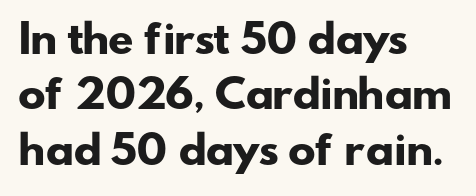
Q: Is the text bold? A: Yes.
Q: Is the typeface a serif or a sans-serif typeface? A: Sans-serif.
Q: Is the text underlined? A: No.
Q: How is the paragraph aligned? A: Left-aligned.
Q: Is the spacing between letters normal or unusually wide? A: Normal.
Q: Is the spacing between lines tight, normal or loose? A: Normal.
Q: Width (condensed, normal, or wide)? A: Wide.
Q: Stroke contrast? A: Low.
Q: x-height? A: Small.
Q: Monospaced? A: No.
